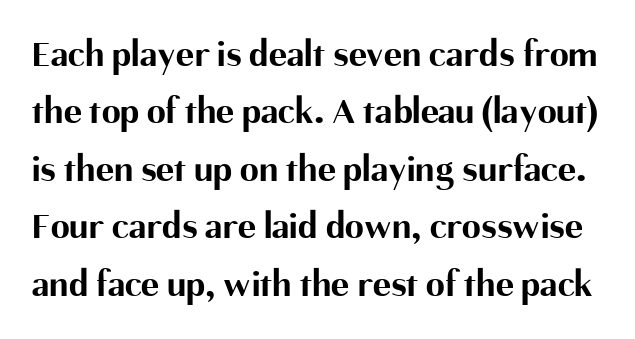
Look at the tracking — it's just the regular setting, nothing added. Examine the stroke ends and you'll find no serifs. The letters advance in unequal steps, a hallmark of proportional type. Vertically, the passage feels balanced, rows spaced as you'd expect. You'd pick this weight for a headline — it's a proper bold. Every character sits straight up, as roman type does.
